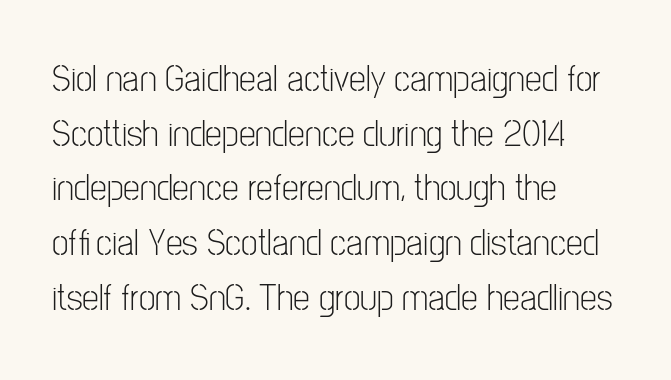
Stroke thickness stays within the range of a standard reading face or lighter. These lines are rendered in a variable-pitch font. The letters carry no serifs — their stems end cleanly without finishing strokes. Layout note: lines flush left.
